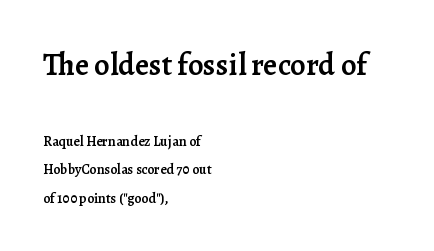
This rendering features lettering with no underline. Ascenders rise straight up at ninety degrees. Is this a fixed-width face? No — the glyphs have proportional, varying widths. In CSS terms this would be text-align: left. As a designer I'd log this as weight 600, semibold.
